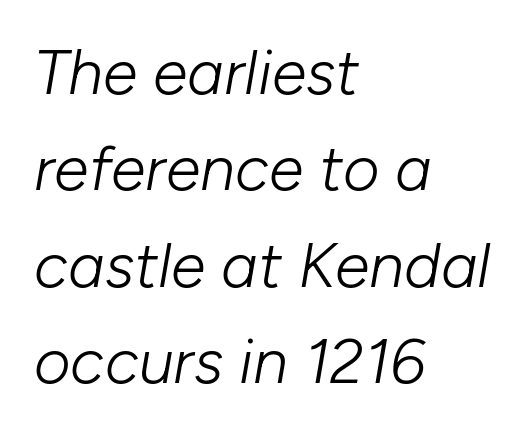
{"italic": "yes", "lean": "right", "slant_degrees": 10, "bold": "no", "weight": "light", "width": "normal", "stroke_contrast": "low", "x_height": "medium", "monospaced": "no", "underline": "no", "align": "left", "line_spacing": "normal", "line_spacing_ratio": 1.53, "letter_spacing": "normal", "letter_spacing_em": 0.0, "glyph_px": 63}
